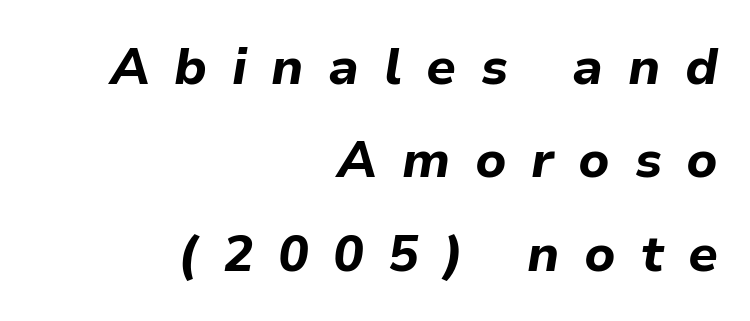
{"italic": "yes", "lean": "right", "slant_degrees": 9, "bold": "yes", "weight": "bold", "width": "normal", "stroke_contrast": "low", "x_height": "medium", "monospaced": "no", "underline": "no", "align": "right", "line_spacing_ratio": 1.83, "letter_spacing": "wide", "letter_spacing_em": 0.48, "glyph_px": 51}
